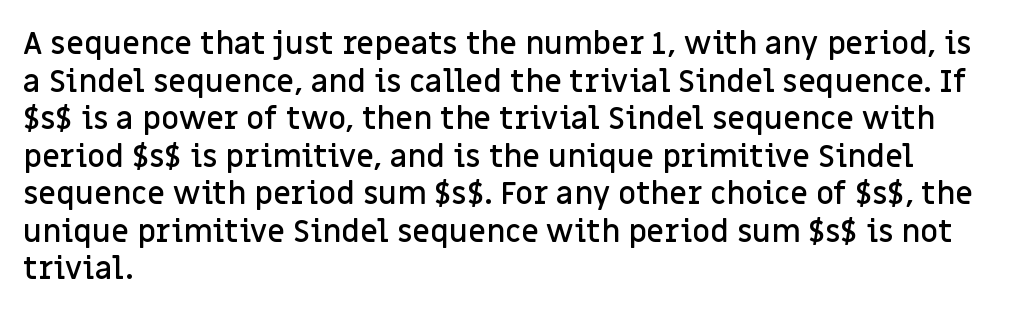
Q: Is the text bold? A: Semi-bold.
Q: Is the text italic (slanted)? A: No, it is upright.
Q: Is the typeface a serif or a sans-serif typeface? A: Sans-serif.
Q: Is the text underlined? A: No.
Q: How is the paragraph aligned? A: Left-aligned.
Q: Is the spacing between letters normal or unusually wide? A: Normal.
Q: Width (condensed, normal, or wide)? A: Normal.
Q: Stroke contrast? A: Low.
Q: x-height? A: Large.
Q: Monospaced? A: No.
